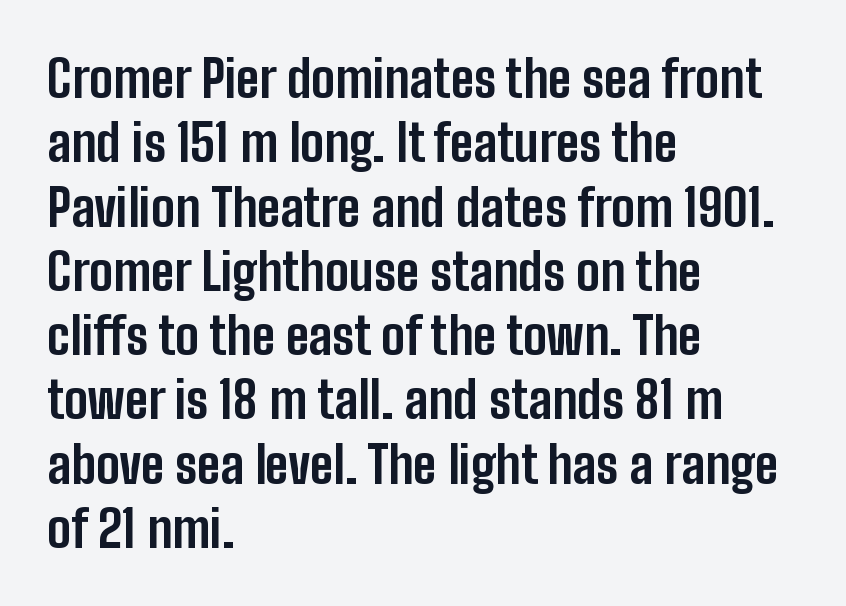
Q: Is the text bold? A: Yes.
Q: Is the text italic (slanted)? A: No, it is upright.
Q: Is the typeface a serif or a sans-serif typeface? A: Sans-serif.
Q: Is the text underlined? A: No.
Q: How is the paragraph aligned? A: Left-aligned.
Q: Is the spacing between letters normal or unusually wide? A: Normal.
Q: Is the spacing between lines tight, normal or loose? A: Normal.
Q: Width (condensed, normal, or wide)? A: Condensed.
Q: Stroke contrast? A: Low.
Q: x-height? A: Medium.
Q: Monospaced? A: No.
